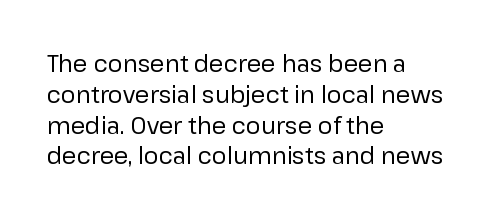
{"italic": "no", "bold": "no", "underline": "no", "align": "left", "line_spacing": "normal", "line_spacing_ratio": 1.34, "letter_spacing": "normal", "letter_spacing_em": 0.0, "glyph_px": 23}
